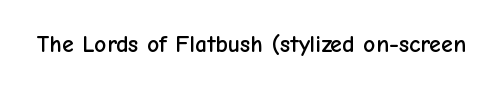
Observe the ordinary spacing: letters are neighbours, not strangers. Underline: absent. Rendered with straight, roman letterforms.
